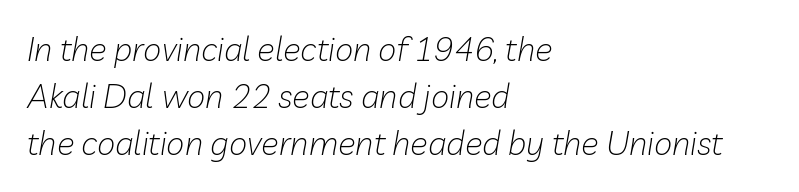
The image shows 33 px light type, italic (leaning right); set left-aligned, normal line spacing (1.43x), normal letter spacing, not underlined; low stroke contrast and a medium x-height.
